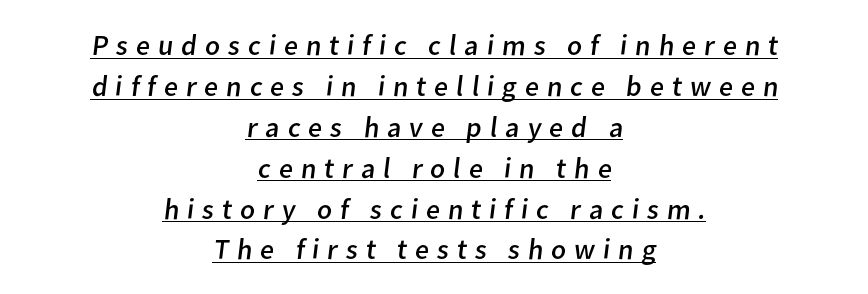
The image shows 29 px regular-weight sans-serif type; set centered, normal line spacing (1.41x), unusually wide letter spacing (+0.27 em), underlined; low stroke contrast and a medium x-height.
